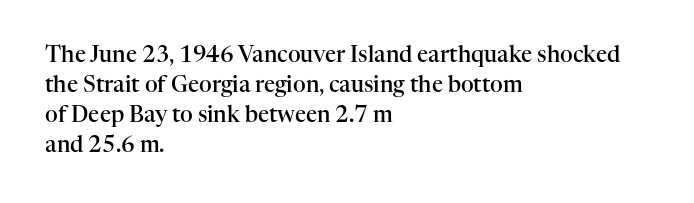
{"italic": "no", "bold": "semi", "underline": "no", "align": "left", "line_spacing": "normal", "line_spacing_ratio": 1.36, "letter_spacing": "normal", "letter_spacing_em": 0.0, "glyph_px": 22}
